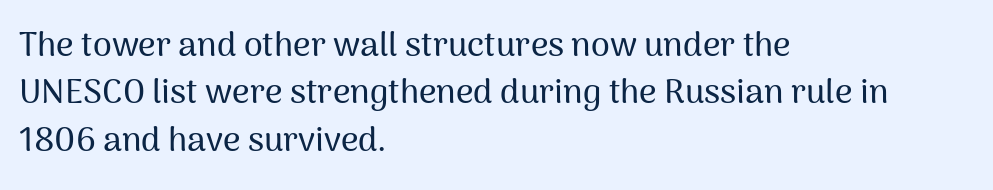
The image shows 34 px sans-serif type, upright; set left-aligned, normal line spacing (1.39x), normal letter spacing, not underlined; medium stroke contrast and a medium x-height.
